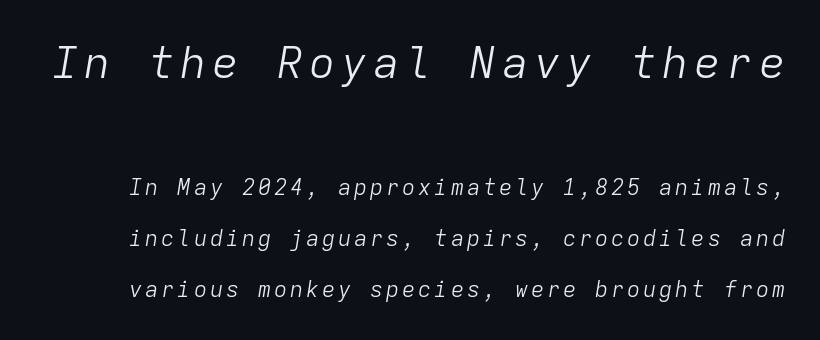
{"italic": "yes", "lean": "right", "slant_degrees": 9, "bold": "no", "weight": "light", "width": "normal", "stroke_contrast": "low", "x_height": "medium", "monospaced": "yes", "underline": "no", "line_spacing": "loose", "line_spacing_ratio": 2.33, "larger_block": "first", "size_ratio": 2.0, "glyph_px": 44}
